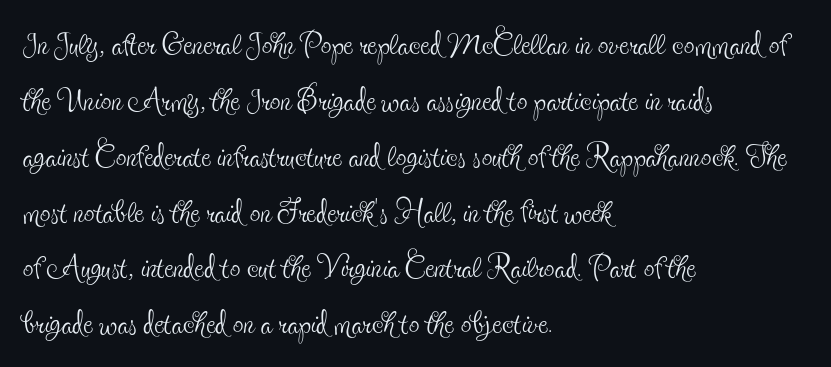
Counters stay open thanks to moderate or lighter strokes. There is no visible air inserted between adjacent glyphs. The text block is weighted toward the left margin, trailing off unevenly rightward. No word sits above an underline. Character widths vary here, with narrow letters taking less room than wide ones.
